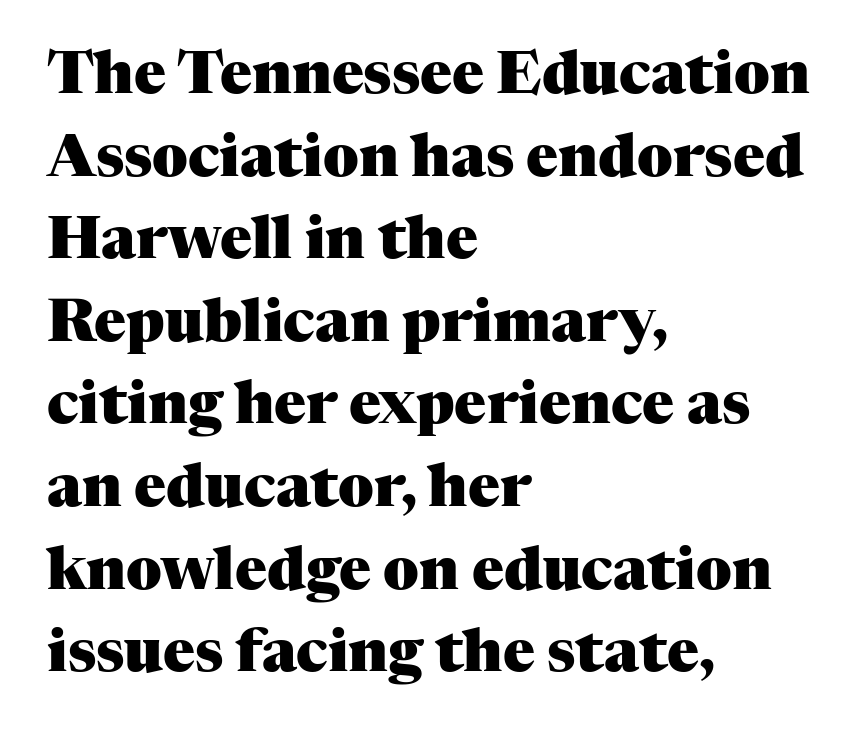
{"serif": "yes", "italic": "no", "bold": "yes", "weight": "heavy", "width": "normal", "stroke_contrast": "medium", "x_height": "medium", "monospaced": "no", "underline": "no", "align": "left", "line_spacing": "normal", "line_spacing_ratio": 1.4, "letter_spacing": "normal", "letter_spacing_em": 0.0, "glyph_px": 59}
